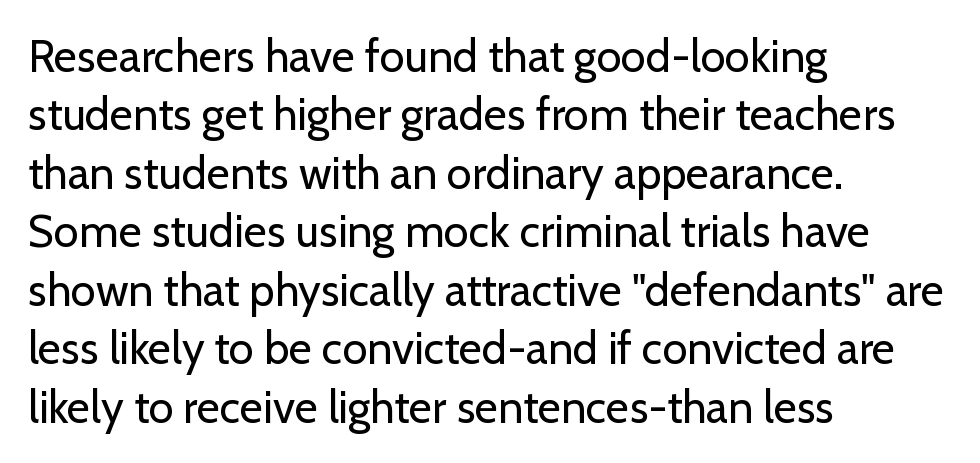
{"serif": "no", "italic": "no", "bold": "no", "weight": "regular", "width": "normal", "stroke_contrast": "low", "x_height": "medium", "monospaced": "no", "underline": "no", "align": "left", "line_spacing": "normal", "line_spacing_ratio": 1.3, "letter_spacing": "normal", "letter_spacing_em": 0.0, "glyph_px": 45}
